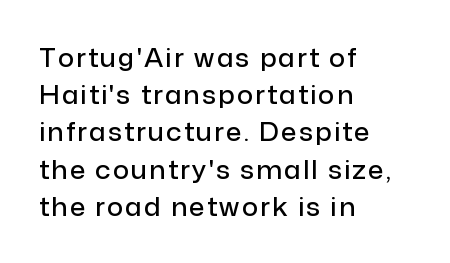
Line starts are locked; line ends wander. The glyphs are unaccompanied by any horizontal stroke below them. Regular leading. How heavy is the stroke? Medium-heavy — a semibold, shy of bold. A typesetter would mark this as roman, not italic.
